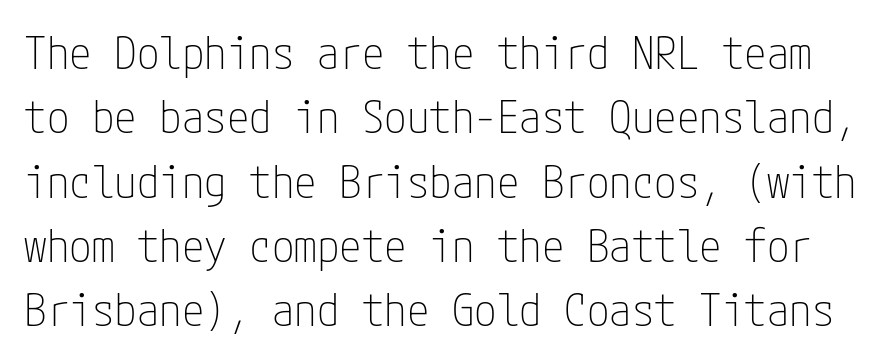
Q: Is the text bold? A: No.
Q: Is the text italic (slanted)? A: No, it is upright.
Q: Is the typeface a serif or a sans-serif typeface? A: Sans-serif.
Q: Is the text underlined? A: No.
Q: Is the spacing between letters normal or unusually wide? A: Normal.
Q: Is the spacing between lines tight, normal or loose? A: Normal.
Q: Width (condensed, normal, or wide)? A: Condensed.
Q: Stroke contrast? A: Low.
Q: x-height? A: Medium.
